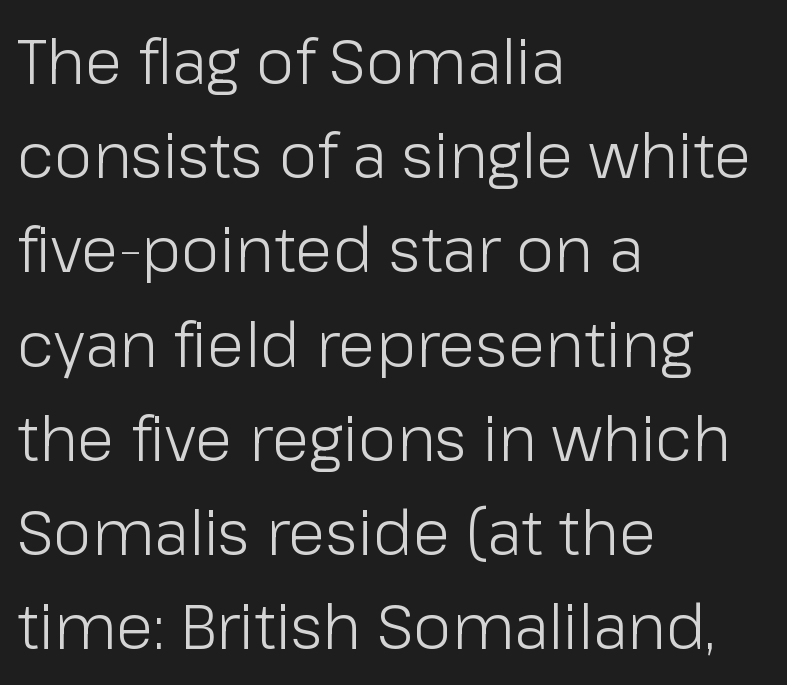
The image shows 62 px light sans-serif type, upright; set left-aligned, normal line spacing (1.52x), normal letter spacing, not underlined; low stroke contrast and a medium x-height.
